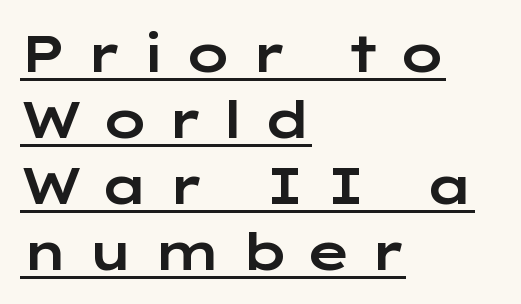
The image shows 52 px wide sans-serif type, upright; set left-aligned, normal line spacing (1.27x), unusually wide letter spacing (+0.33 em), underlined; low stroke contrast and a medium x-height.
